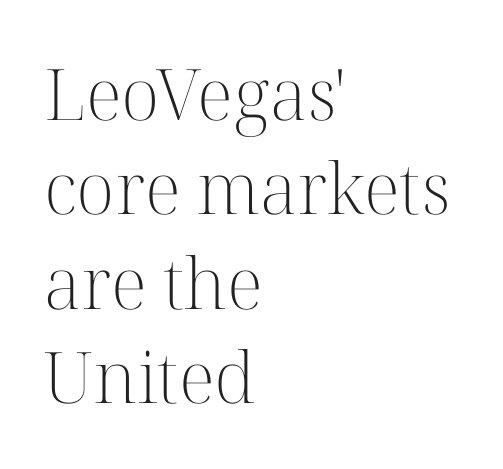
{"serif": "yes", "italic": "no", "bold": "no", "weight": "light", "width": "normal", "stroke_contrast": "high", "x_height": "medium", "monospaced": "no", "underline": "no", "align": "left", "line_spacing": "normal", "line_spacing_ratio": 1.33, "letter_spacing": "normal", "letter_spacing_em": 0.0, "glyph_px": 71}
